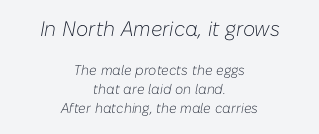
{"italic": "yes", "lean": "right", "slant_degrees": 10, "bold": "no", "underline": "no", "align": "center", "line_spacing": "normal", "line_spacing_ratio": 1.36, "letter_spacing": "normal", "letter_spacing_em": 0.0, "larger_block": "first", "size_ratio": 1.5, "glyph_px": 21}
